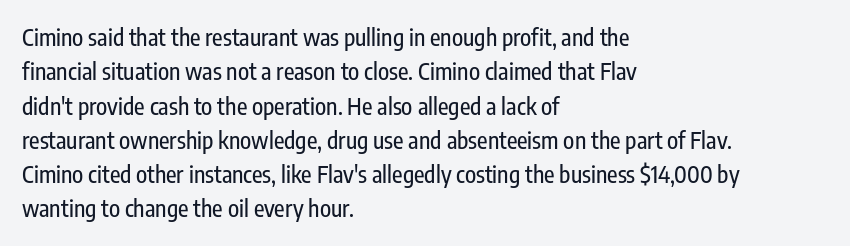
Q: Is the text italic (slanted)? A: No, it is upright.
Q: Is the text underlined? A: No.
Q: How is the paragraph aligned? A: Left-aligned.
Q: Is the spacing between letters normal or unusually wide? A: Normal.
Q: Is the spacing between lines tight, normal or loose? A: Normal.
